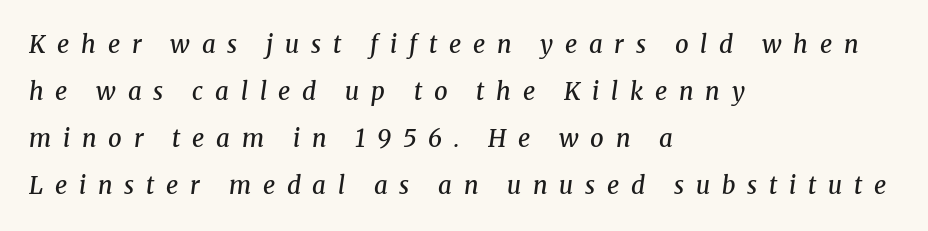
{"italic": "yes", "lean": "right", "slant_degrees": 8, "bold": "semi", "underline": "no", "align": "left", "line_spacing": "loose", "line_spacing_ratio": 1.96, "letter_spacing": "wide", "letter_spacing_em": 0.49, "glyph_px": 24}
